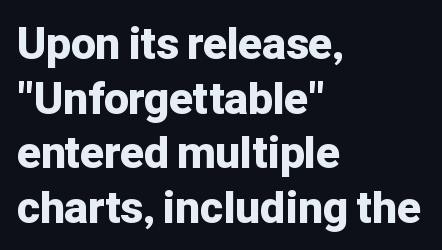
The image shows 44 px bold sans-serif type, upright; set left-aligned, line spacing 1.24x, normal letter spacing, not underlined; low stroke contrast and a medium x-height.
